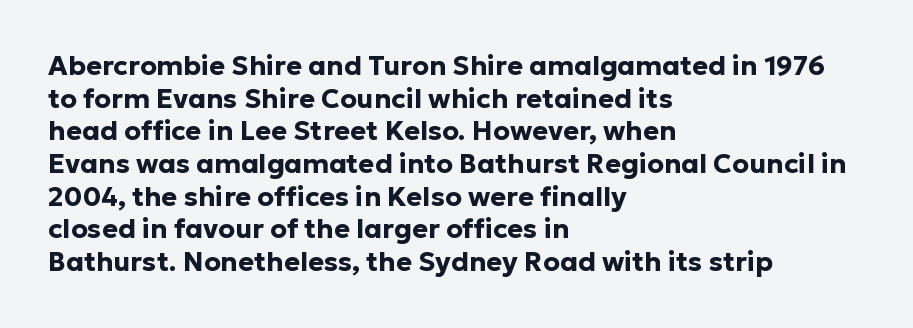
{"italic": "no", "bold": "yes", "underline": "no", "align": "left", "line_spacing_ratio": 1.21, "letter_spacing": "normal", "letter_spacing_em": 0.0, "glyph_px": 27}
